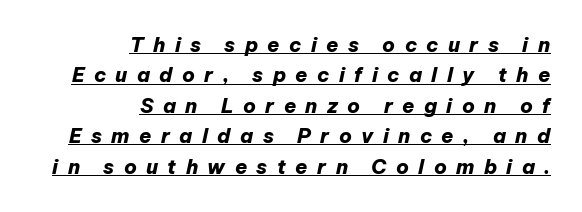
The face used here has the dense, thick strokes of a bold. Short and long lines alike share a common ending point at right. Letter spacing: wide. Looks like someone drew a line under every word here. How would I describe the line gaps? Plain and ordinary. Characters are canted at an angle relative to the baseline's perpendicular.
